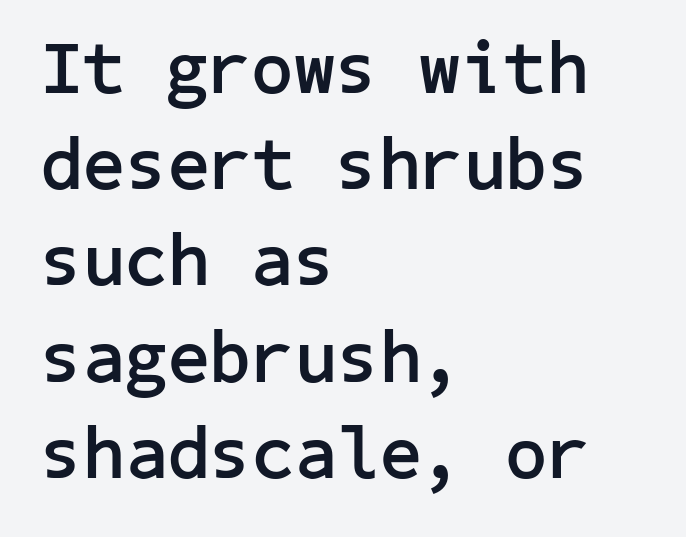
{"serif": "no", "italic": "no", "bold": "yes", "weight": "semibold", "width": "normal", "stroke_contrast": "low", "x_height": "medium", "underline": "no", "align": "left", "line_spacing": "normal", "line_spacing_ratio": 1.3, "letter_spacing": "normal", "letter_spacing_em": 0.0, "glyph_px": 74}
